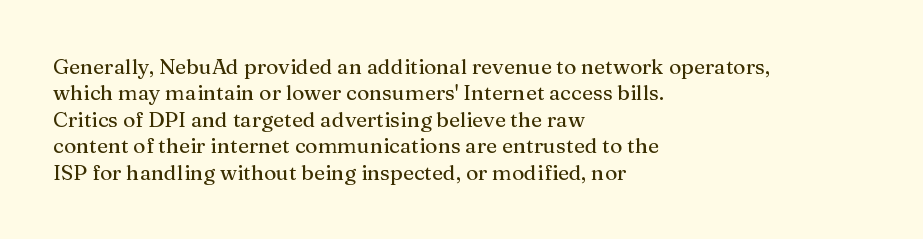
Q: Is the text italic (slanted)? A: No, it is upright.
Q: Is the text underlined? A: No.
Q: How is the paragraph aligned? A: Left-aligned.
Q: Is the spacing between letters normal or unusually wide? A: Normal.
Q: Is the spacing between lines tight, normal or loose? A: Normal.
